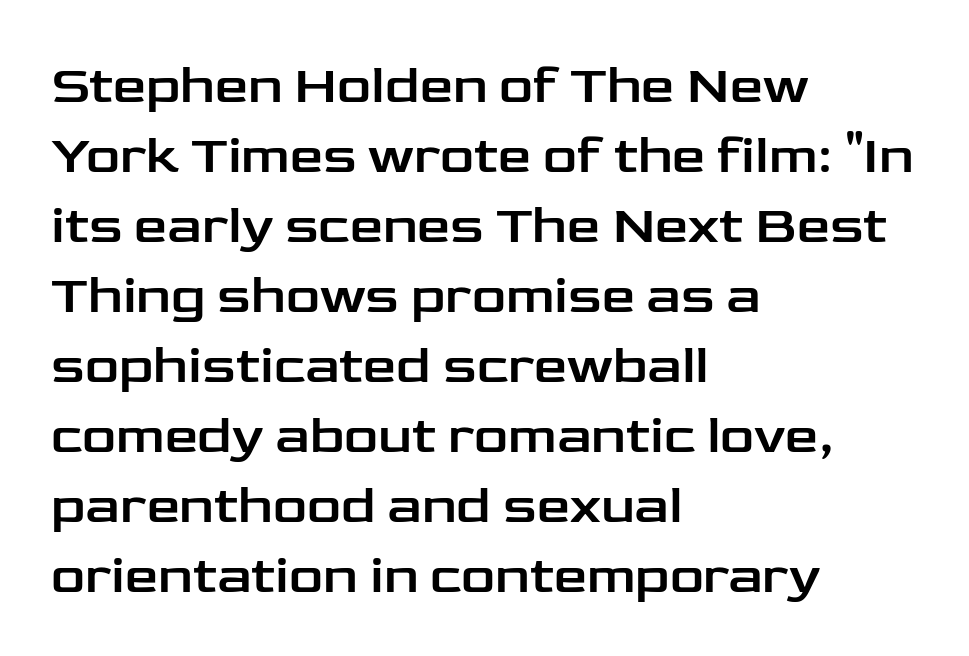
{"serif": "no", "italic": "no", "width": "wide", "stroke_contrast": "low", "x_height": "medium", "monospaced": "no", "underline": "no", "align": "left", "line_spacing": "normal", "line_spacing_ratio": 1.32, "letter_spacing": "normal", "letter_spacing_em": 0.0, "glyph_px": 53}
